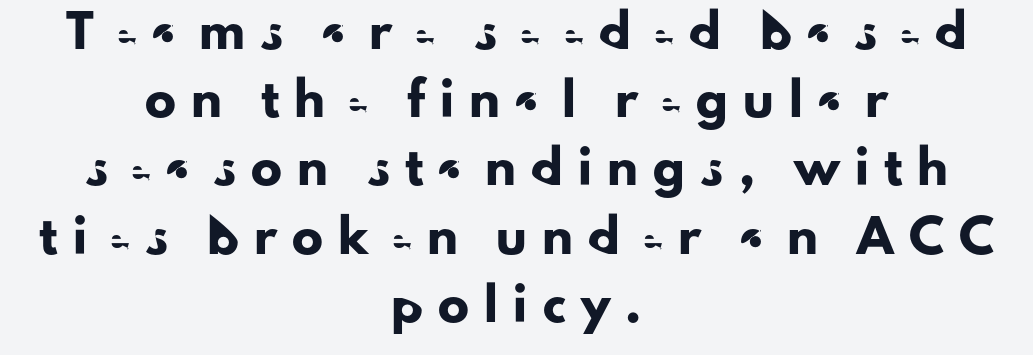
{"serif": "no", "italic": "no", "width": "normal", "stroke_contrast": "low", "x_height": "small", "monospaced": "no", "underline": "no", "align": "center", "line_spacing": "loose", "line_spacing_ratio": 2.2, "letter_spacing": "wide", "letter_spacing_em": 0.49, "glyph_px": 31}
